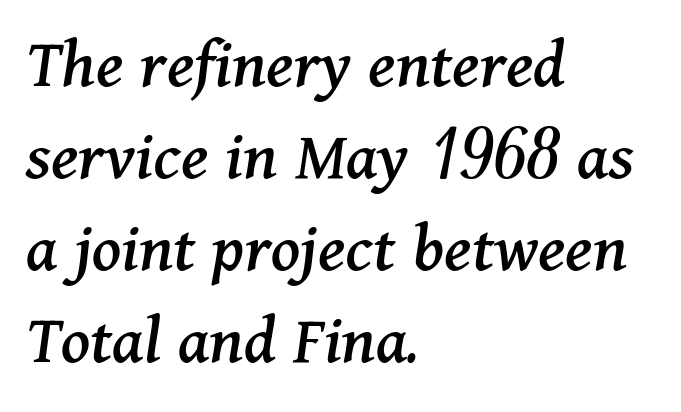
{"serif": "yes", "italic": "yes", "lean": "right", "slant_degrees": 11, "width": "normal", "stroke_contrast": "medium", "x_height": "medium", "monospaced": "no", "underline": "no", "align": "left", "line_spacing": "normal", "line_spacing_ratio": 1.28, "letter_spacing": "normal", "letter_spacing_em": 0.0, "glyph_px": 72}
